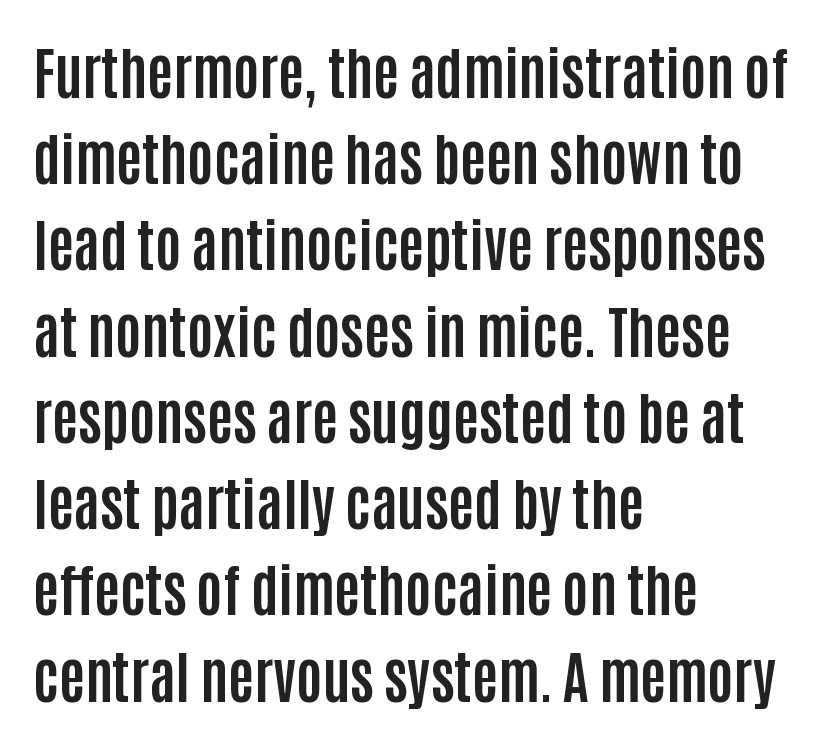
The image shows 56 px bold, condensed sans-serif type, upright; set left-aligned, normal line spacing (1.54x), normal letter spacing, not underlined; low stroke contrast and a large x-height.
